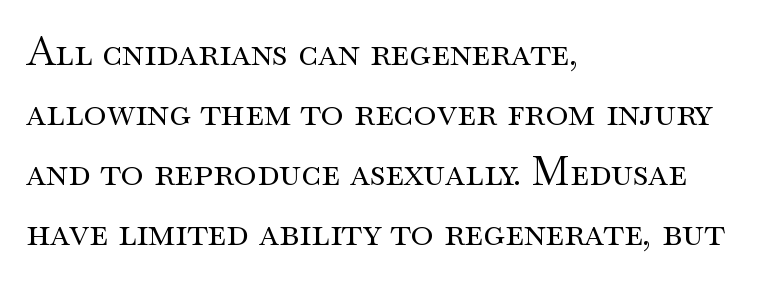
The image shows 39 px regular-weight, wide serif type, upright; set left-aligned, normal line spacing (1.54x), normal letter spacing, not underlined; medium stroke contrast and a small x-height.
